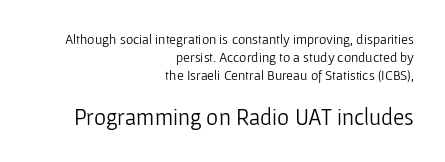
Q: Is the text bold? A: No.
Q: Is the text italic (slanted)? A: No, it is upright.
Q: Is the text underlined? A: No.
Q: How is the paragraph aligned? A: Right-aligned.
Q: Is the spacing between letters normal or unusually wide? A: Normal.
Q: Is the spacing between lines tight, normal or loose? A: Normal.
Q: Which block of text is set in a larger size, the first (top) or the second (bottom)? A: The second (bottom) one.
